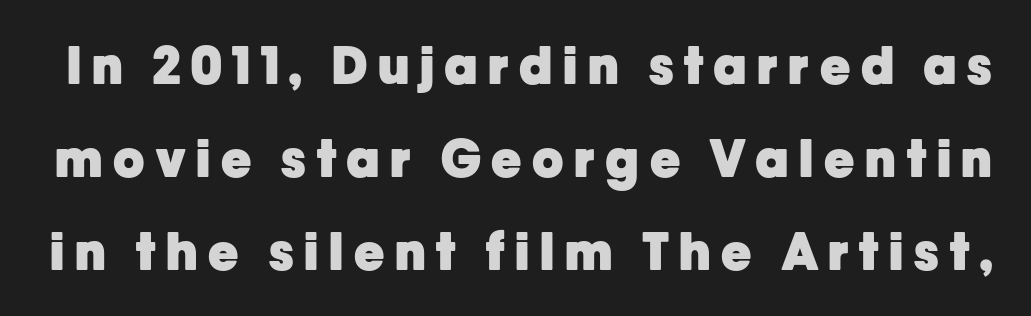
The image shows 51 px heavy sans-serif type, upright; set line spacing 1.82x, unusually wide letter spacing (+0.21 em), not underlined; low stroke contrast and a medium x-height.
